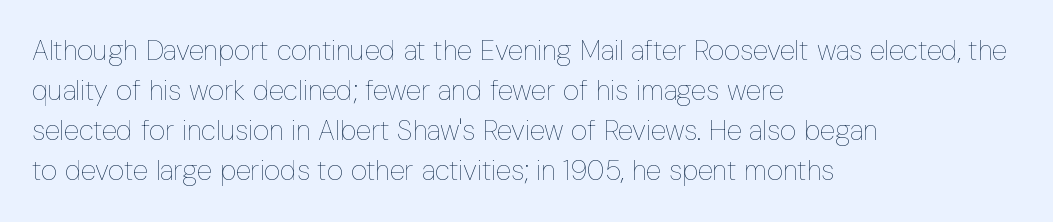
The type is set solid horizontally, with unmodified tracking. The face used here is proportionally spaced, like ordinary book or web type. Vertically, the passage feels balanced, rows spaced as you'd expect. Unlike italic type, these characters show no tilt at all. Caption: multi-line text, flush left, ragged right. Plain, unruled lines of type.
